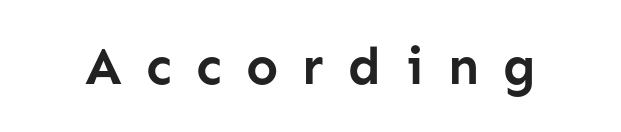
The image shows 53 px semibold sans-serif type, upright; set unusually wide letter spacing (+0.46 em), not underlined; low stroke contrast and a medium x-height.
